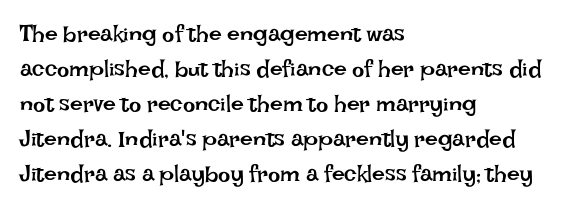
Q: Is the text bold? A: No.
Q: Is the text italic (slanted)? A: No, it is upright.
Q: Is the text underlined? A: No.
Q: How is the paragraph aligned? A: Left-aligned.
Q: Is the spacing between letters normal or unusually wide? A: Normal.
Q: Is the spacing between lines tight, normal or loose? A: Normal.
